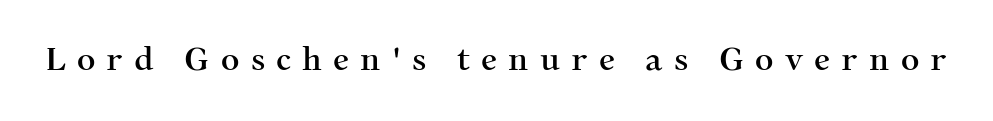
{"serif": "yes", "italic": "no", "width": "normal", "stroke_contrast": "medium", "x_height": "medium", "monospaced": "no", "underline": "no", "letter_spacing": "wide", "letter_spacing_em": 0.35, "glyph_px": 32}
